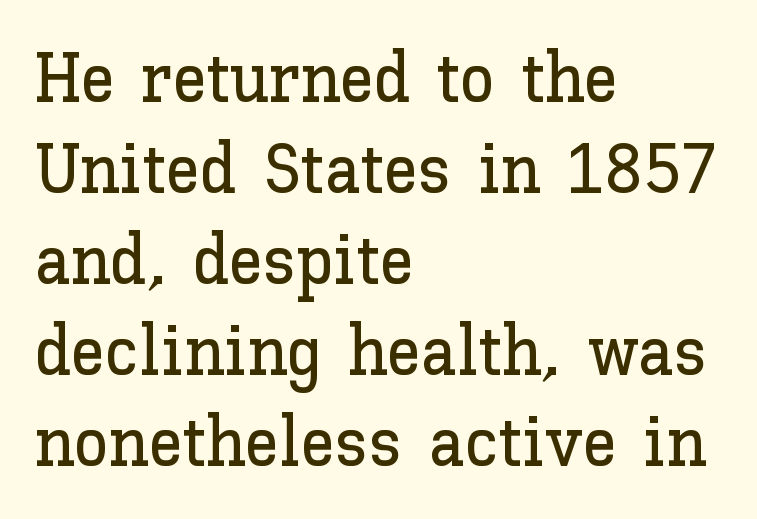
{"italic": "no", "width": "normal", "stroke_contrast": "low", "x_height": "medium", "monospaced": "no", "underline": "no", "align": "left", "line_spacing": "normal", "line_spacing_ratio": 1.3, "letter_spacing": "normal", "letter_spacing_em": 0.0, "glyph_px": 70}
